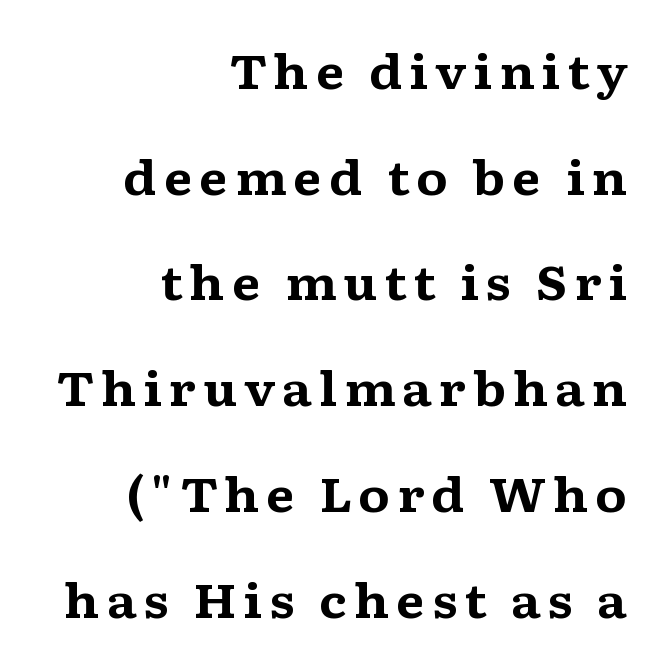
{"serif": "yes", "italic": "no", "bold": "yes", "weight": "bold", "width": "wide", "stroke_contrast": "medium", "x_height": "medium", "monospaced": "no", "underline": "no", "align": "right", "line_spacing": "loose", "line_spacing_ratio": 2.25, "glyph_px": 47}
